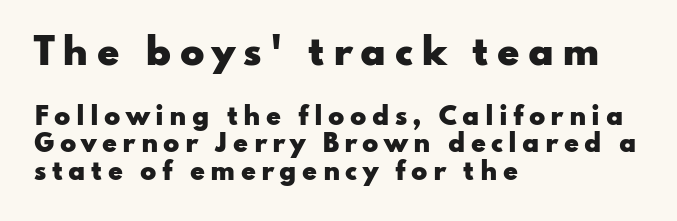
Q: Is the text bold? A: Yes.
Q: Is the text italic (slanted)? A: No, it is upright.
Q: Is the typeface a serif or a sans-serif typeface? A: Sans-serif.
Q: Is the text underlined? A: No.
Q: How is the paragraph aligned? A: Left-aligned.
Q: Is the spacing between letters normal or unusually wide? A: Unusually wide.
Q: Is the spacing between lines tight, normal or loose? A: Tight.
Q: Which block of text is set in a larger size, the first (top) or the second (bottom)? A: The first (top) one.
Q: Width (condensed, normal, or wide)? A: Wide.
Q: Stroke contrast? A: Low.
Q: x-height? A: Small.
Q: Monospaced? A: No.
